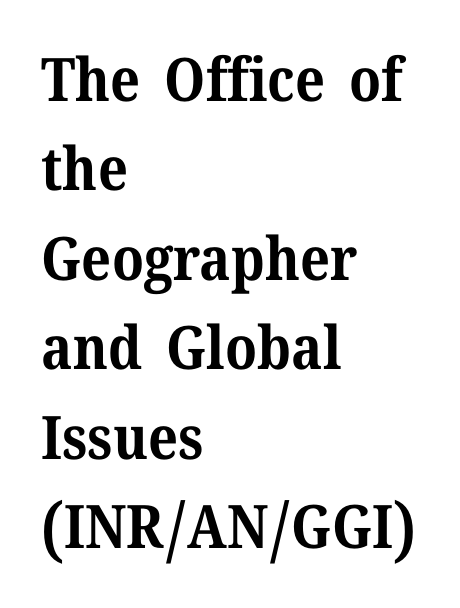
{"serif": "yes", "italic": "no", "bold": "yes", "weight": "bold", "width": "normal", "stroke_contrast": "medium", "x_height": "medium", "monospaced": "no", "underline": "no", "align": "left", "line_spacing": "normal", "line_spacing_ratio": 1.49, "letter_spacing": "normal", "letter_spacing_em": 0.0, "glyph_px": 60}
